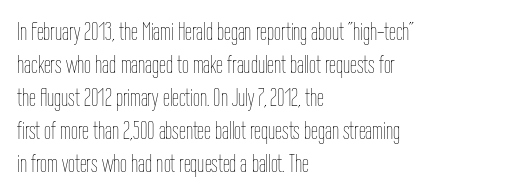
The image shows 25 px text type, upright; set left-aligned, normal line spacing (1.32x), normal letter spacing, not underlined.
